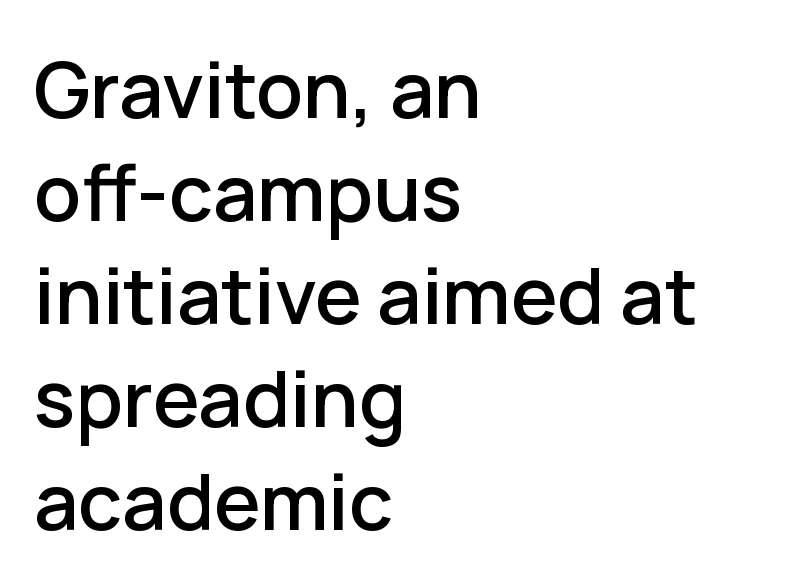
The image shows 78 px sans-serif type, upright; set left-aligned, normal line spacing (1.32x), normal letter spacing, not underlined; low stroke contrast and a medium x-height.
